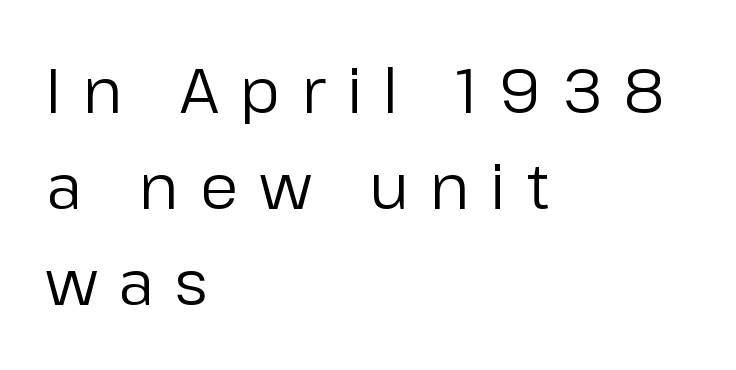
The image shows 62 px regular-weight sans-serif type, upright; set left-aligned, normal line spacing (1.55x), unusually wide letter spacing (+0.34 em), not underlined; low stroke contrast and a medium x-height.
